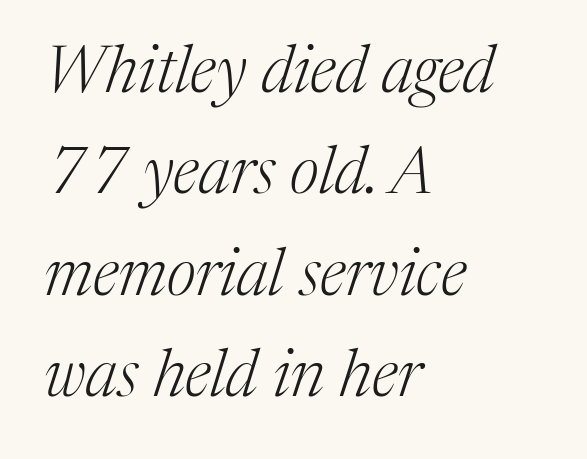
{"serif": "yes", "italic": "yes", "lean": "right", "slant_degrees": 17, "bold": "no", "weight": "light", "width": "normal", "stroke_contrast": "medium", "x_height": "medium", "monospaced": "no", "underline": "no", "align": "left", "line_spacing": "normal", "line_spacing_ratio": 1.56, "letter_spacing": "normal", "letter_spacing_em": 0.0, "glyph_px": 65}
